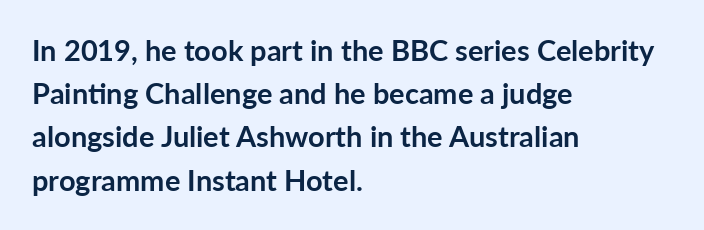
Q: Is the text bold? A: Yes.
Q: Is the text italic (slanted)? A: No, it is upright.
Q: Is the typeface a serif or a sans-serif typeface? A: Sans-serif.
Q: Is the text underlined? A: No.
Q: How is the paragraph aligned? A: Left-aligned.
Q: Is the spacing between letters normal or unusually wide? A: Normal.
Q: Is the spacing between lines tight, normal or loose? A: Normal.
Q: Width (condensed, normal, or wide)? A: Normal.
Q: Stroke contrast? A: Low.
Q: x-height? A: Medium.
Q: Monospaced? A: No.
